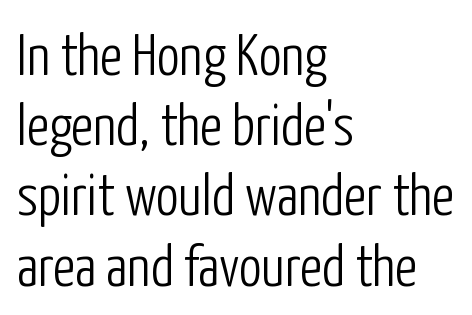
Q: Is the text bold? A: No.
Q: Is the text italic (slanted)? A: No, it is upright.
Q: Is the typeface a serif or a sans-serif typeface? A: Sans-serif.
Q: Is the text underlined? A: No.
Q: How is the paragraph aligned? A: Left-aligned.
Q: Is the spacing between letters normal or unusually wide? A: Normal.
Q: Width (condensed, normal, or wide)? A: Condensed.
Q: Stroke contrast? A: Low.
Q: x-height? A: Medium.
Q: Monospaced? A: No.
